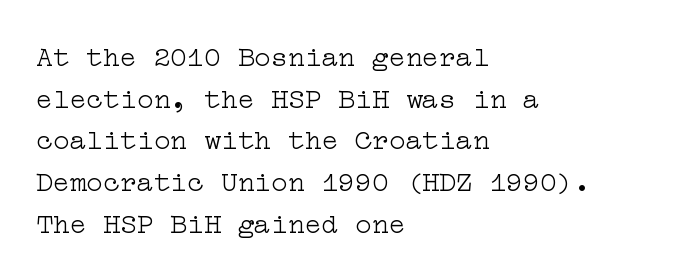
The image shows 28 px light, wide serif type, upright; set left-aligned, normal line spacing (1.49x), normal letter spacing, not underlined; low stroke contrast and a medium x-height.
